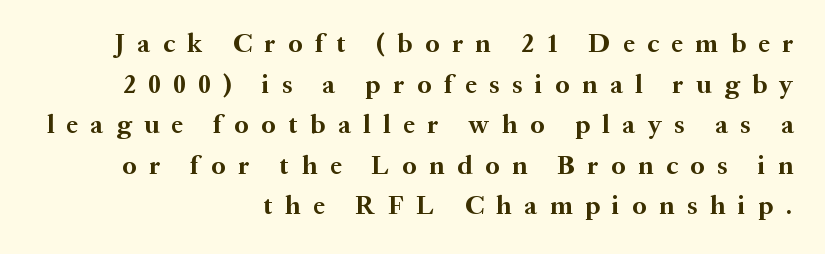
Q: Is the text bold? A: Yes.
Q: Is the text italic (slanted)? A: No, it is upright.
Q: Is the text underlined? A: No.
Q: How is the paragraph aligned? A: Right-aligned.
Q: Is the spacing between letters normal or unusually wide? A: Unusually wide.
Q: Is the spacing between lines tight, normal or loose? A: Normal.
